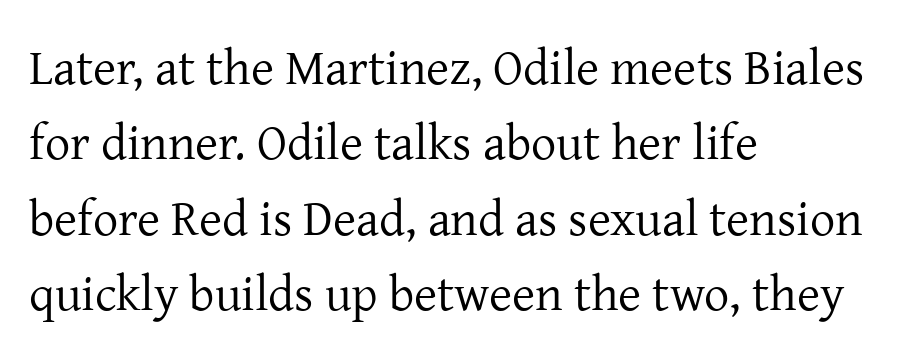
Posture: upright roman. The glyphs are unaccompanied by any horizontal stroke below them. In terms of letterspacing, this is plain default setting. The typeface chosen for these lines features serifs. Heft: none added — not bold. You could not count columns in this text — the font is proportionally spaced.
